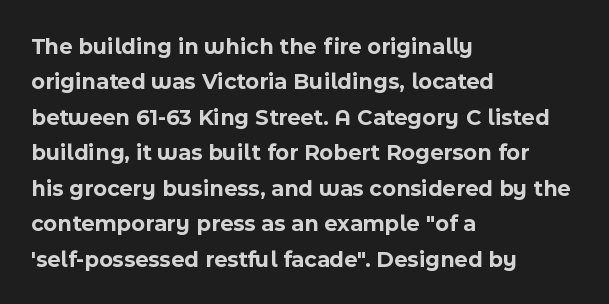
Q: Is the text bold? A: Yes.
Q: Is the text italic (slanted)? A: No, it is upright.
Q: Is the text underlined? A: No.
Q: How is the paragraph aligned? A: Left-aligned.
Q: Is the spacing between letters normal or unusually wide? A: Normal.
Q: Is the spacing between lines tight, normal or loose? A: Normal.
